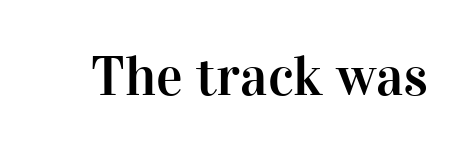
Spacing verdict: proportional, widths tailored to each character. The letters stand straight up with perfectly vertical stems. No extra tracking has been applied to these lines. Typographically, this falls in the serif category. Only glyphs here, with clear space below each row.
